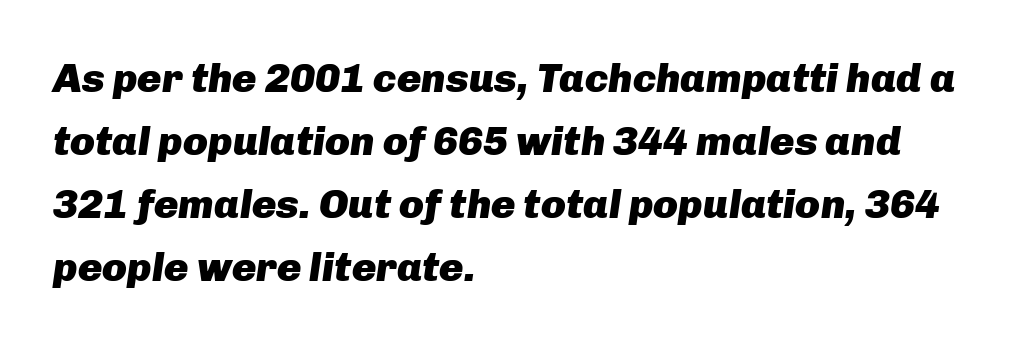
Q: Is the text bold? A: Yes.
Q: Is the text italic (slanted)? A: Yes, it leans right by about 8 degrees.
Q: Is the text underlined? A: No.
Q: How is the paragraph aligned? A: Left-aligned.
Q: Is the spacing between letters normal or unusually wide? A: Normal.
Q: Is the spacing between lines tight, normal or loose? A: Normal.
Q: Width (condensed, normal, or wide)? A: Normal.
Q: Stroke contrast? A: Low.
Q: x-height? A: Medium.
Q: Monospaced? A: No.
